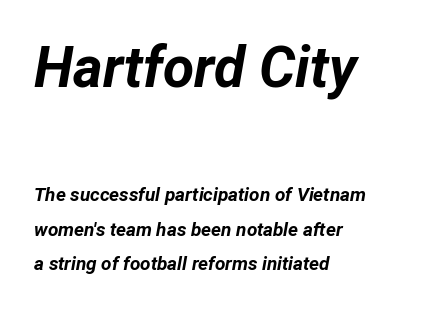
The image shows 57 px bold type, italic (leaning right); set left-aligned, line spacing 1.82x, normal letter spacing, not underlined; the first (top) block is 3.0x larger; low stroke contrast and a medium x-height.
